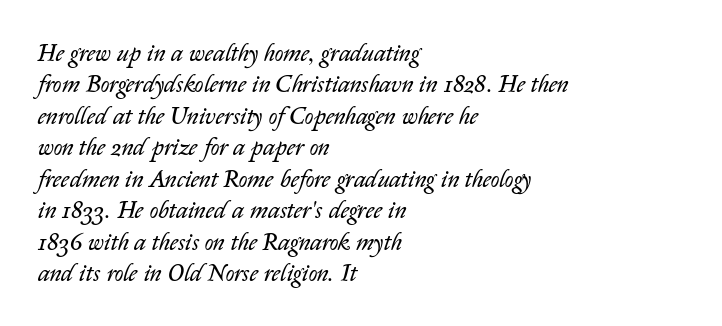
{"italic": "yes", "lean": "right", "slant_degrees": 14, "bold": "no", "underline": "no", "align": "left", "line_spacing": "normal", "line_spacing_ratio": 1.31, "letter_spacing": "normal", "letter_spacing_em": 0.0, "glyph_px": 24}
